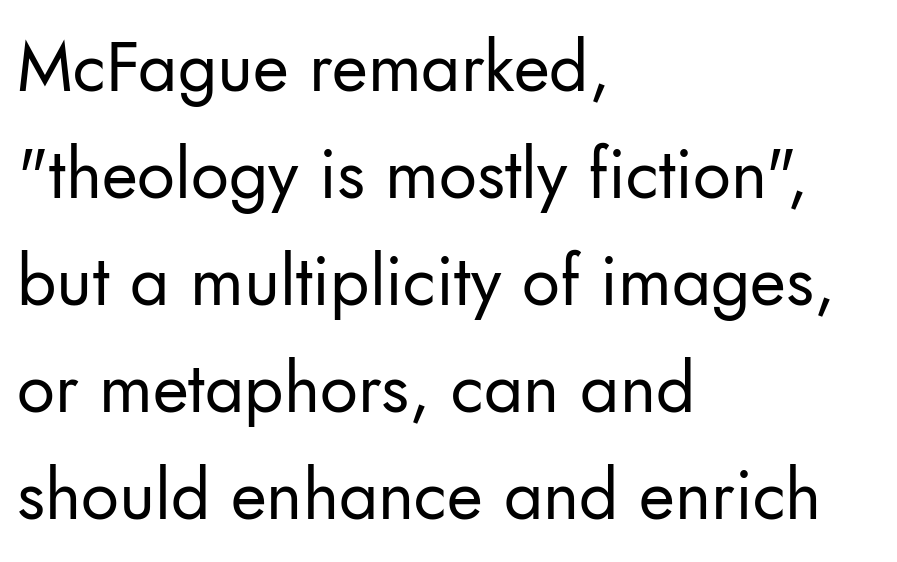
Decoration check: the copy has no underline. Notice how the passage keeps a crisp vertical edge on the left only. Posture: vertical. Is the stroke heavy? The answer is a plain regular-or-lighter. Nobody touched the tracking dial on this one.
